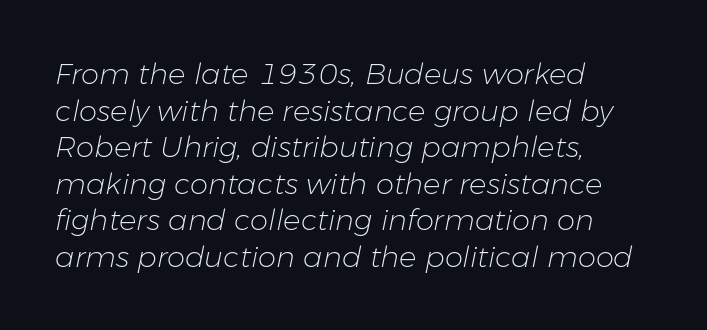
{"italic": "yes", "lean": "right", "slant_degrees": 11, "bold": "no", "weight": "light", "width": "normal", "stroke_contrast": "low", "x_height": "medium", "monospaced": "no", "underline": "no", "align": "left", "line_spacing": "normal", "line_spacing_ratio": 1.26, "letter_spacing": "normal", "letter_spacing_em": 0.0, "glyph_px": 29}
